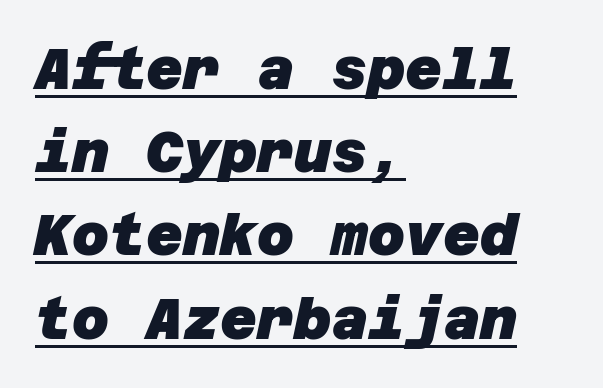
Q: Is the text bold? A: Yes.
Q: Is the typeface a serif or a sans-serif typeface? A: Sans-serif.
Q: Is the text underlined? A: Yes.
Q: How is the paragraph aligned? A: Left-aligned.
Q: Is the spacing between letters normal or unusually wide? A: Normal.
Q: Is the spacing between lines tight, normal or loose? A: Normal.
Q: Width (condensed, normal, or wide)? A: Normal.
Q: Stroke contrast? A: Low.
Q: x-height? A: Large.
